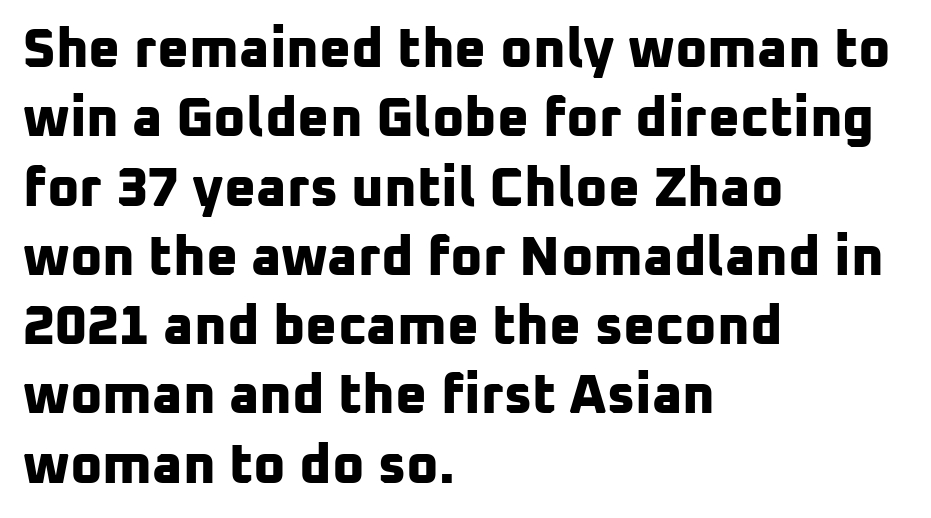
The image shows 55 px bold sans-serif type; set left-aligned, normal line spacing (1.26x), normal letter spacing, not underlined; low stroke contrast and a medium x-height.
